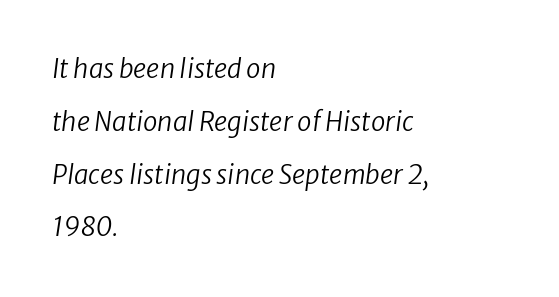
The image shows 26 px text type, italic (leaning right); set left-aligned, loose line spacing (2.03x), normal letter spacing, not underlined.
